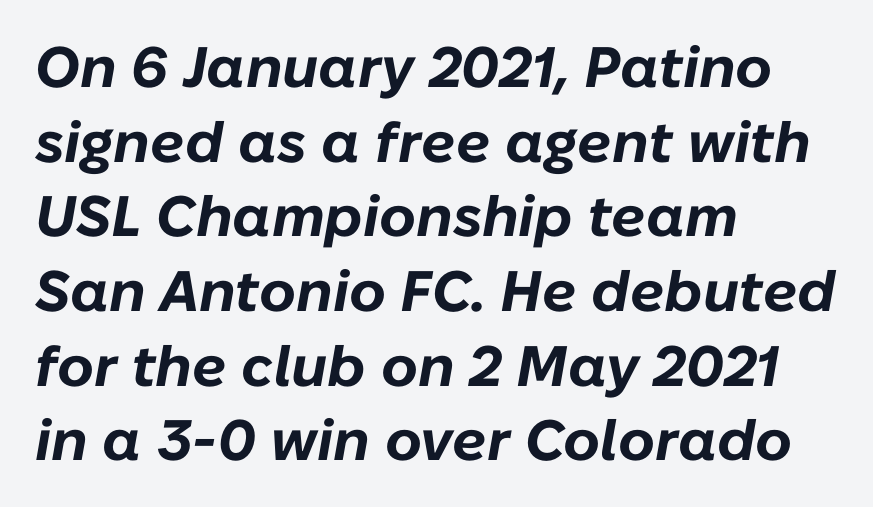
Q: Is the text bold? A: Yes.
Q: Is the text italic (slanted)? A: Yes, it leans right by about 10 degrees.
Q: Is the text underlined? A: No.
Q: How is the paragraph aligned? A: Left-aligned.
Q: Is the spacing between letters normal or unusually wide? A: Normal.
Q: Is the spacing between lines tight, normal or loose? A: Normal.
Q: Width (condensed, normal, or wide)? A: Normal.
Q: Stroke contrast? A: Low.
Q: x-height? A: Medium.
Q: Monospaced? A: No.
